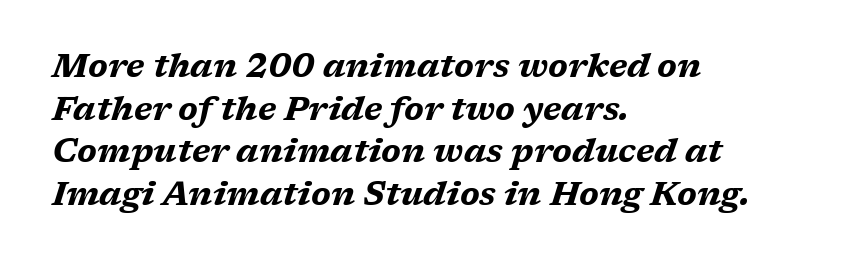
The image shows 33 px bold, wide type, italic (leaning right); set left-aligned, normal line spacing (1.29x), normal letter spacing, not underlined; medium stroke contrast and a medium x-height.
